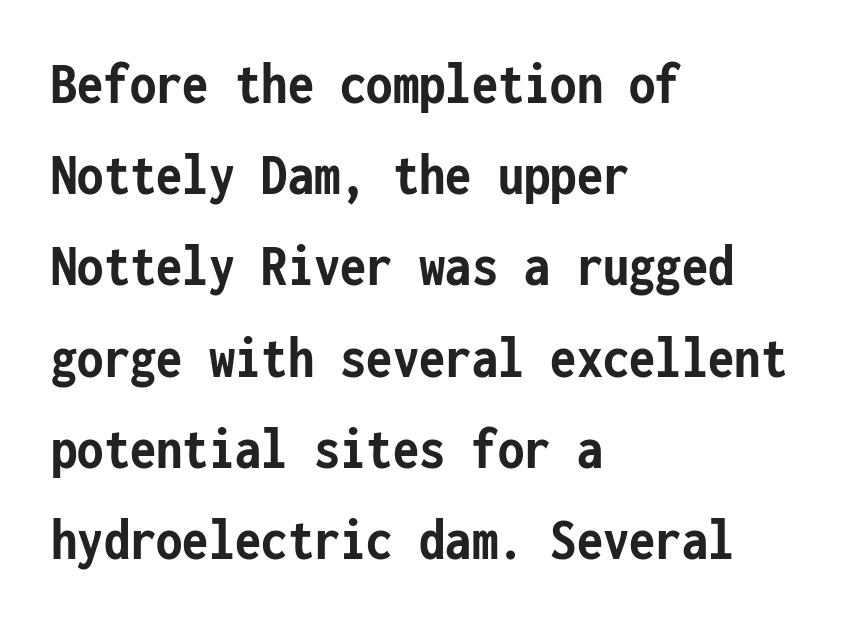
Q: Is the text bold? A: Yes.
Q: Is the text italic (slanted)? A: No, it is upright.
Q: Is the typeface a serif or a sans-serif typeface? A: Sans-serif.
Q: Is the text underlined? A: No.
Q: How is the paragraph aligned? A: Left-aligned.
Q: Is the spacing between letters normal or unusually wide? A: Normal.
Q: Is the spacing between lines tight, normal or loose? A: Normal.
Q: Width (condensed, normal, or wide)? A: Condensed.
Q: Stroke contrast? A: Low.
Q: x-height? A: Medium.
Q: Monospaced? A: Yes.
